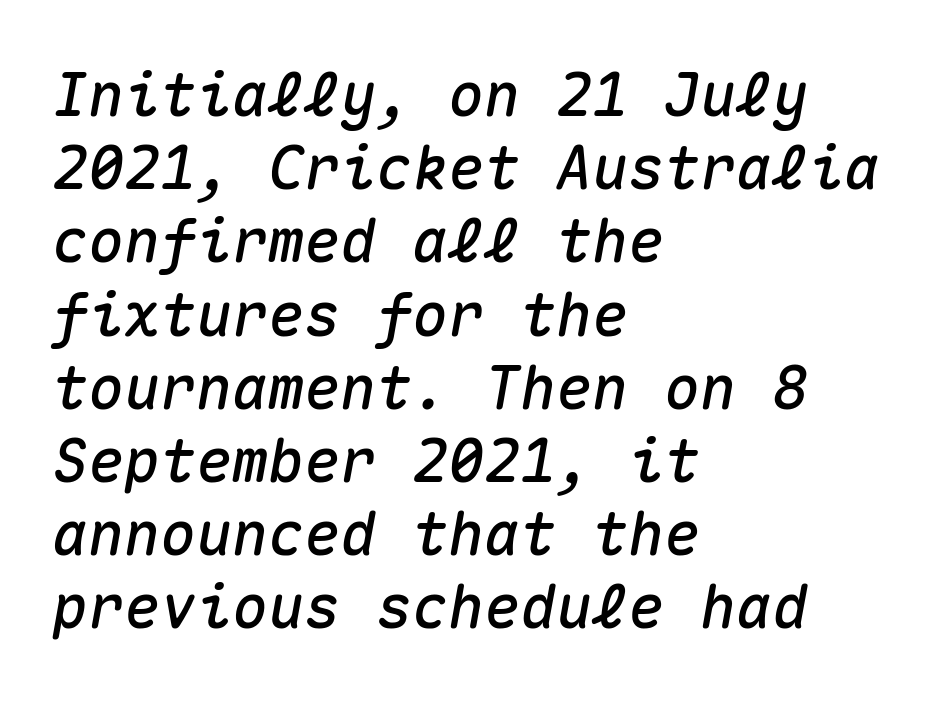
{"italic": "yes", "lean": "right", "slant_degrees": 10, "width": "normal", "stroke_contrast": "medium", "x_height": "medium", "monospaced": "yes", "underline": "no", "align": "left", "line_spacing_ratio": 1.22, "letter_spacing": "normal", "letter_spacing_em": 0.0, "glyph_px": 60}
